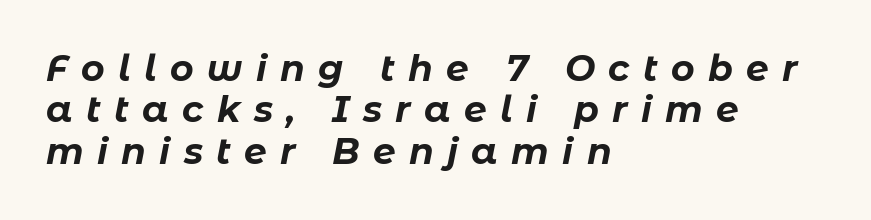
Q: Is the text bold? A: Yes.
Q: Is the text italic (slanted)? A: Yes, it leans right by about 11 degrees.
Q: Is the text underlined? A: No.
Q: How is the paragraph aligned? A: Left-aligned.
Q: Is the spacing between letters normal or unusually wide? A: Unusually wide.
Q: Is the spacing between lines tight, normal or loose? A: Tight.
Q: Width (condensed, normal, or wide)? A: Normal.
Q: Stroke contrast? A: Low.
Q: x-height? A: Medium.
Q: Monospaced? A: No.
